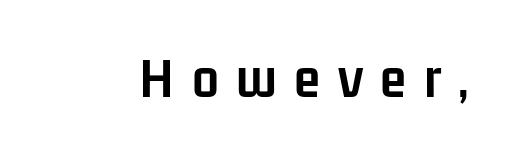
Q: Is the text bold? A: Yes.
Q: Is the text italic (slanted)? A: No, it is upright.
Q: Is the typeface a serif or a sans-serif typeface? A: Sans-serif.
Q: Is the text underlined? A: No.
Q: Is the spacing between letters normal or unusually wide? A: Unusually wide.
Q: Width (condensed, normal, or wide)? A: Condensed.
Q: Stroke contrast? A: Low.
Q: x-height? A: Medium.
Q: Monospaced? A: No.
